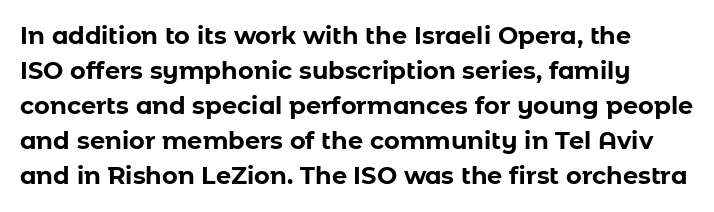
{"italic": "no", "bold": "yes", "underline": "no", "line_spacing": "normal", "line_spacing_ratio": 1.46, "letter_spacing": "normal", "letter_spacing_em": 0.0, "glyph_px": 24}
